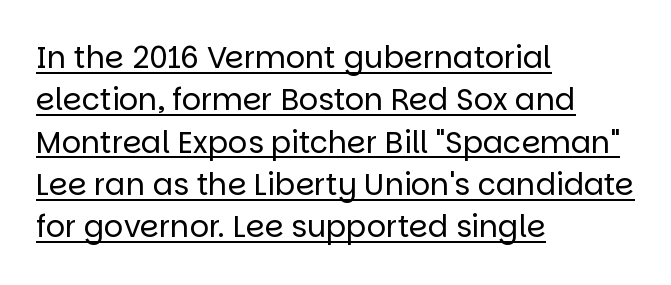
The image shows 30 px regular-weight sans-serif type, upright; set left-aligned, normal line spacing (1.41x), normal letter spacing, underlined; low stroke contrast and a large x-height.
